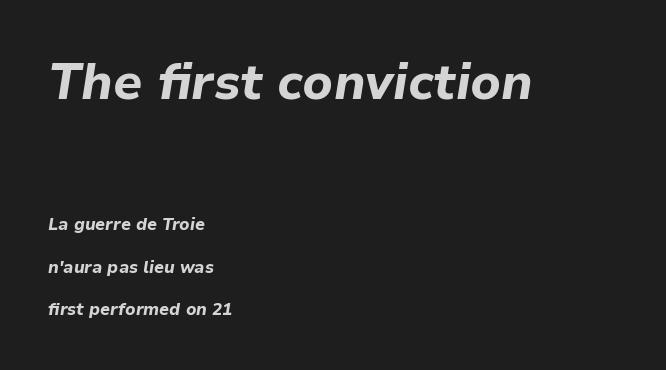
Letters rest on an invisible, unmarked baseline. Look at the glyph heights: the upper group is clearly the bigger setting. The space between consecutive lines is lavish. Each letter keeps its own natural width here, so spacing adapts to shape. Students, note that the glyphs here touch the page at normal intervals.
